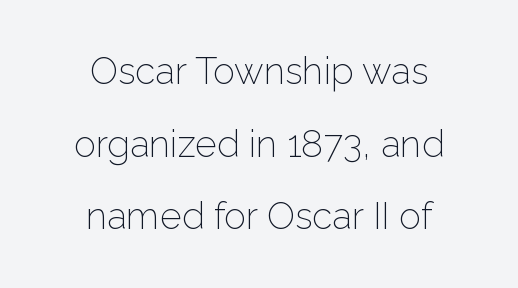
The image shows 37 px light sans-serif type, upright; set centered, loose line spacing (1.96x), normal letter spacing, not underlined; low stroke contrast and a medium x-height.
